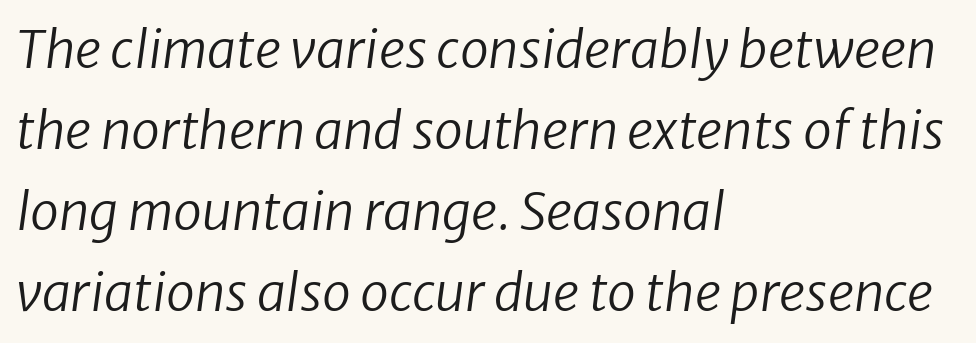
A quiet, ordinary-to-light weight characterises the typeface. Note the varied advance widths — an 'i' is clearly narrower than an 'm'. Quick note: underline off. The lines sit at an ordinary, default distance from one another.
